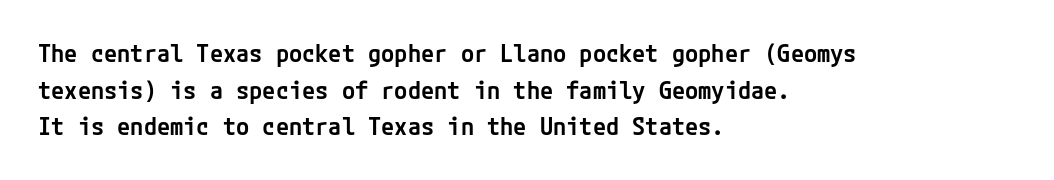
If you drew a line through each stem, it would be perfectly vertical. Each line starts at the same left margin while the right side varies. The string is rendered with underlining switched off. In terms of weight, the rendering is demibold, just under bold.
